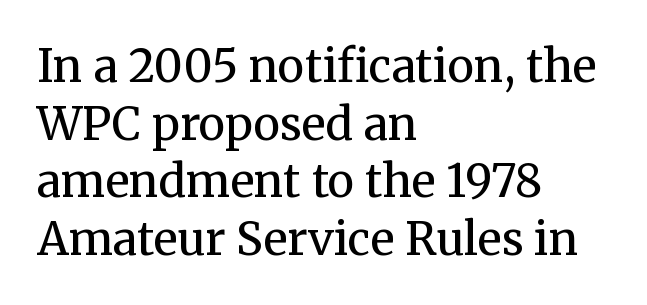
Nothing heavy about these letters — not bold at all. What kind of face is this? One with serifs. The letters advance in unequal steps, a hallmark of proportional type. Nobody drew a line under any word here.
